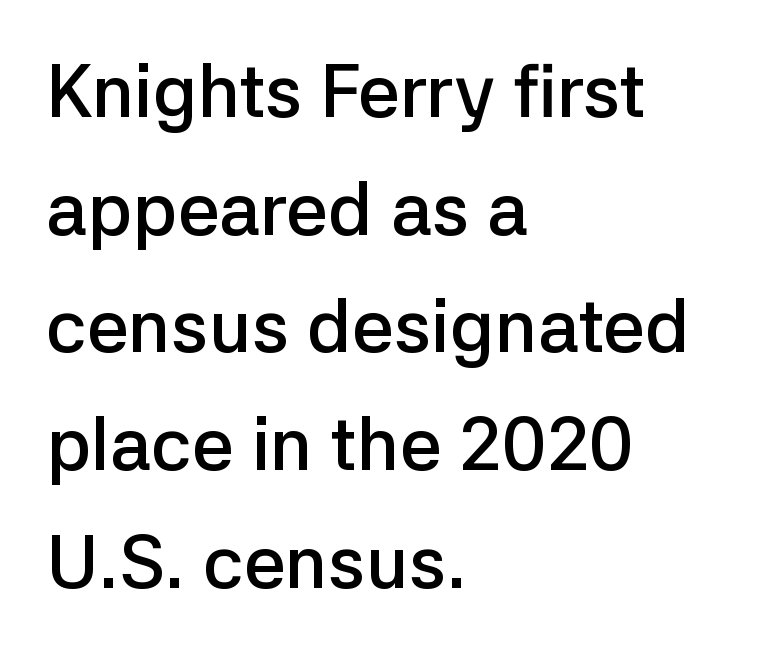
A typesetter would mark this as roman, not italic. If you measured baseline to baseline, you'd find a middling distance. The glyphs in this specimen are sans serif. Compared with a centered layout, this one pins lines to the left instead. The face used here is proportionally spaced, like ordinary book or web type. Is the type bold? Partly — it's a semibold, heavier than regular but not fully bold.
